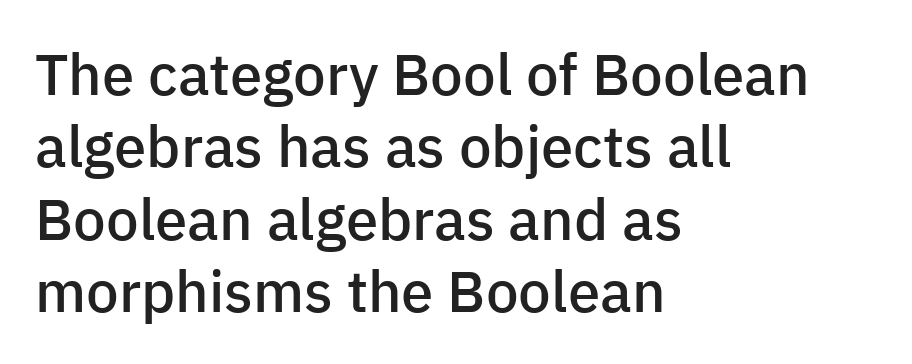
The image shows 58 px semibold sans-serif type, upright; set left-aligned, normal line spacing (1.25x), normal letter spacing, not underlined; low stroke contrast and a medium x-height.
